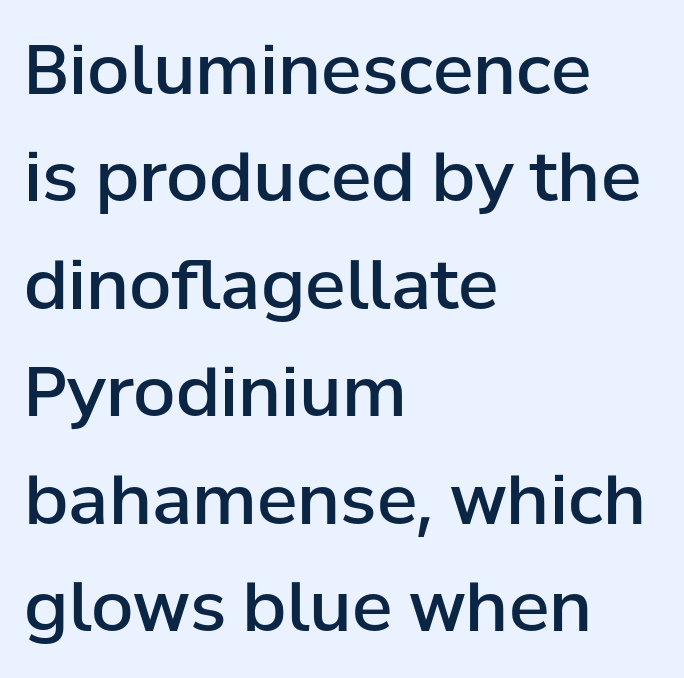
{"serif": "no", "italic": "no", "bold": "semi", "weight": "semibold", "width": "normal", "stroke_contrast": "low", "x_height": "medium", "monospaced": "no", "underline": "no", "align": "left", "line_spacing": "normal", "line_spacing_ratio": 1.58, "letter_spacing": "normal", "letter_spacing_em": 0.0, "glyph_px": 68}
